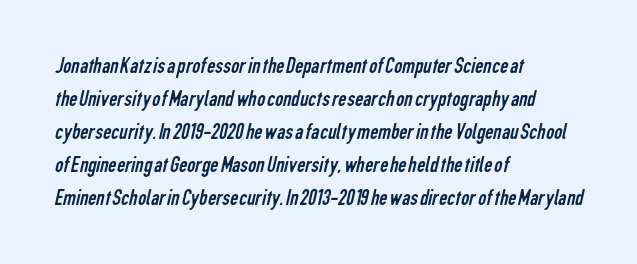
{"bold": "no", "underline": "no", "align": "left", "line_spacing": "normal", "line_spacing_ratio": 1.43, "letter_spacing": "normal", "letter_spacing_em": 0.0, "glyph_px": 23}
